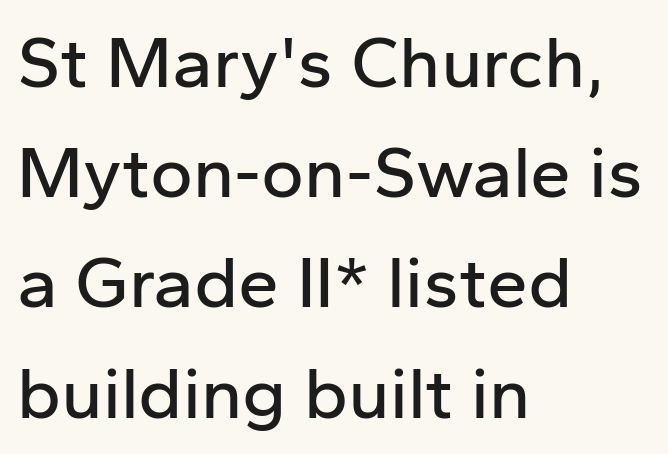
The image shows 73 px sans-serif type, upright; set left-aligned, normal line spacing (1.51x), normal letter spacing, not underlined; low stroke contrast and a medium x-height.
